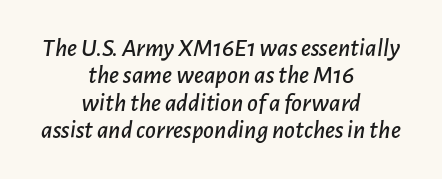
Q: Is the text italic (slanted)? A: Yes, it leans right by about 7 degrees.
Q: Is the text underlined? A: No.
Q: How is the paragraph aligned? A: Centered.
Q: Is the spacing between letters normal or unusually wide? A: Normal.
Q: Is the spacing between lines tight, normal or loose? A: Tight.
